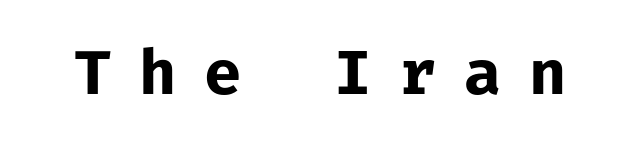
Unmarked baselines from the first word to the last. A full-strength bold gives these letters their thick strokes. The designer went with a sans here, leaving each stem footless. Compared with typical body copy, the letter spacing here is much looser. Every character sits straight up, as roman type does.
